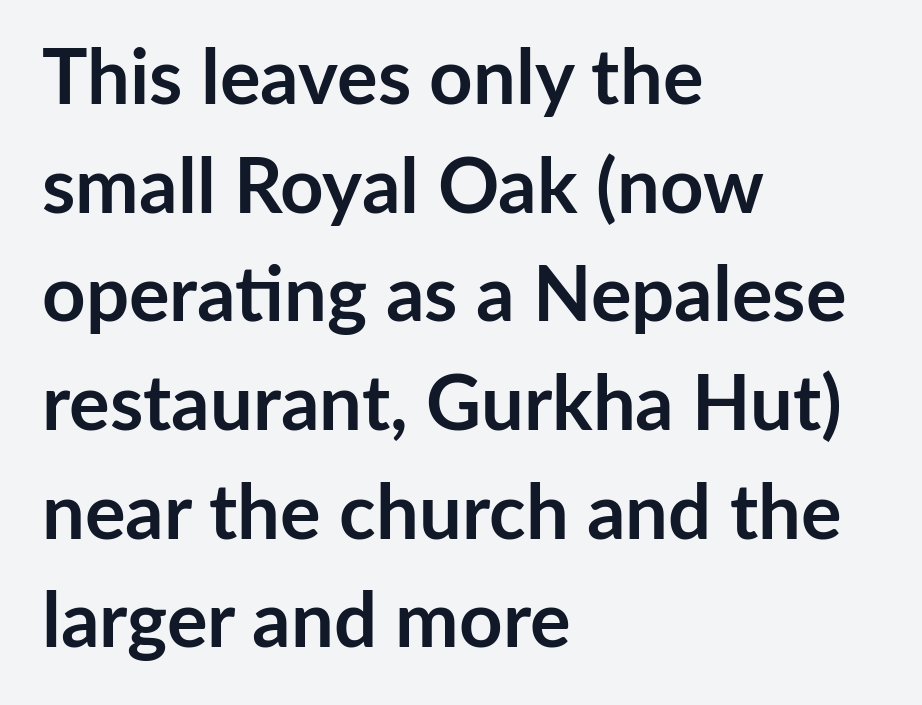
One glance says typical: line gaps are just what's usual. The setting favours the left margin, as ordinary paragraphs usually do. Looks like regular typesetting: each glyph gets only the width it needs. Plenty of ink on the page — the face is bold. Unmarked baselines from the first word to the last.
